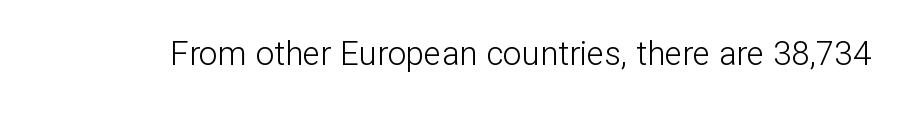
The glyphs in this specimen are sans serif. The cut favours lightness, reaching ordinary text weight at its darkest. Is this a fixed-width face? No — the glyphs have proportional, varying widths. Every stem runs plumb, perpendicular to the baseline. Rule under the text: the space is simply empty.
